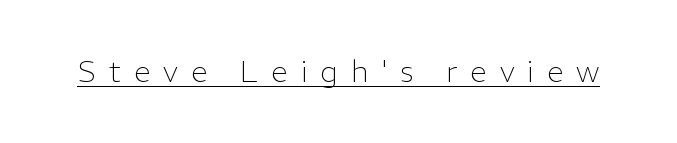
{"serif": "no", "italic": "no", "bold": "no", "weight": "light", "width": "normal", "stroke_contrast": "low", "x_height": "medium", "monospaced": "no", "underline": "yes", "letter_spacing": "wide", "letter_spacing_em": 0.43, "glyph_px": 30}
